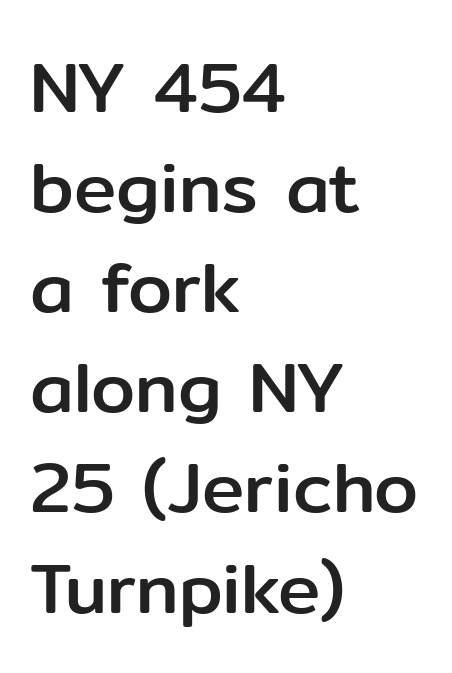
{"serif": "no", "italic": "no", "width": "normal", "stroke_contrast": "low", "x_height": "medium", "monospaced": "no", "underline": "no", "align": "left", "line_spacing": "normal", "line_spacing_ratio": 1.41, "letter_spacing": "normal", "letter_spacing_em": 0.0, "glyph_px": 71}
